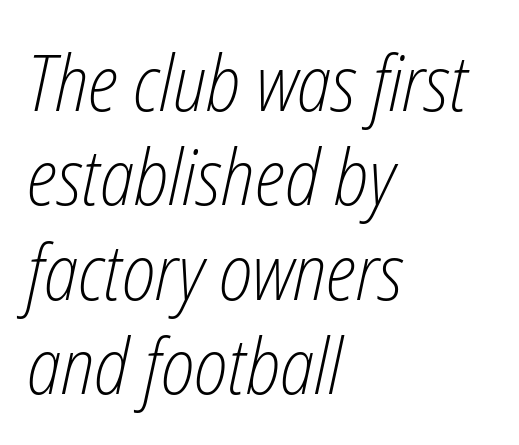
The image shows 78 px light, condensed type, italic (leaning right); set left-aligned, line spacing 1.21x, normal letter spacing, not underlined; low stroke contrast and a medium x-height.
